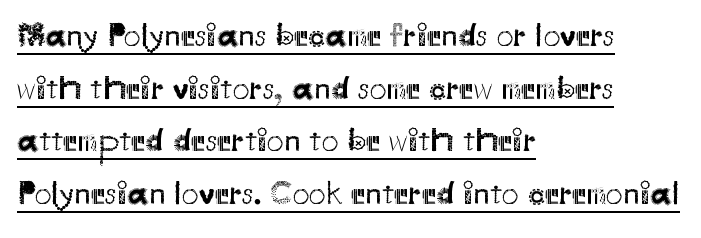
Spacing between characters is what you'd get straight out of the box. Designer's note — italics off, roman on. Serifs: no, the terminals of the letterforms are clean. The rag falls on the right side of this text block. If you measured baseline to baseline, you'd find a middling distance.
